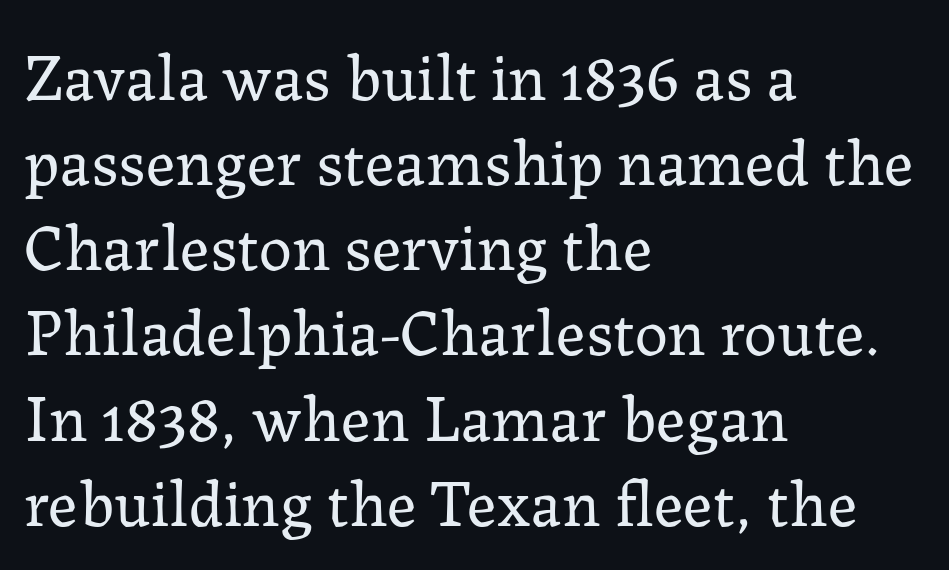
Reading down the column, the eye jumps a familiar distance to each next line. You could call the tracking neutral — neither tight nor loose. Serifs: yes, visible at the terminals of the letterforms. These lines are rendered in a variable-pitch font. This is roman type, the default non-slanted kind.
